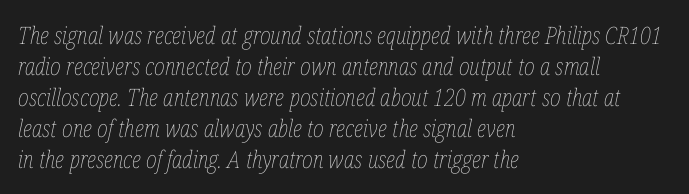
{"italic": "yes", "lean": "right", "slant_degrees": 12, "bold": "no", "underline": "no", "align": "left", "line_spacing": "normal", "line_spacing_ratio": 1.29, "letter_spacing": "normal", "letter_spacing_em": 0.0, "glyph_px": 24}
